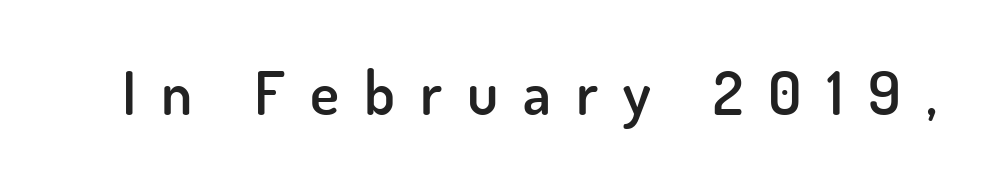
Do the letters lean? They stand straight. Does the weight exceed regular? Yes, but only to semibold. The characters display no serif detailing; their extremities are plain. The face used here is proportionally spaced, like ordinary book or web type. The gap between lines stays unmarked. The line texture is sparse and dotted thanks to wide tracking.
